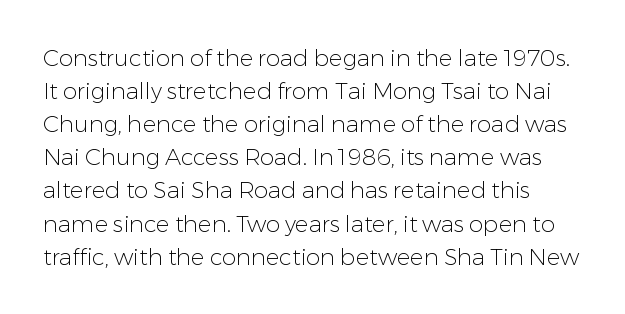
{"italic": "no", "bold": "no", "underline": "no", "line_spacing": "normal", "line_spacing_ratio": 1.44, "letter_spacing": "normal", "letter_spacing_em": 0.0, "glyph_px": 23}
